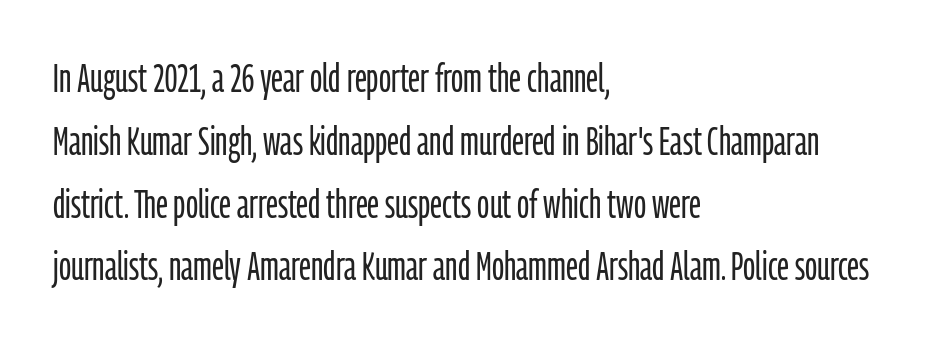
The image shows 40 px light, condensed sans-serif type, upright; set left-aligned, normal line spacing (1.57x), normal letter spacing, not underlined; low stroke contrast and a medium x-height.
